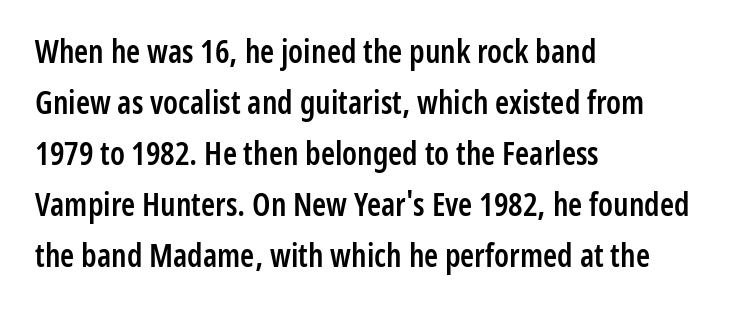
Here the designer chose a conventional face with non-uniform glyph widths. This sample keeps an unexceptional amount of space between lines. This is the in-between weight designers call semibold or demi. This sample is left-justified, so line endings fall wherever the words run out.
